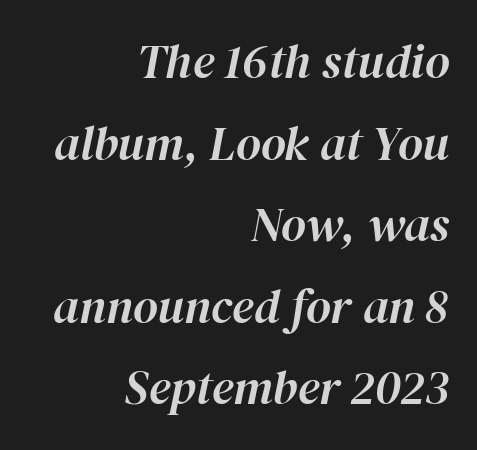
Emphasis-style slanted type is in use. Underline: absent. The horizontal fit of the characters is conventional and even. You could not count columns in this text — the font is proportionally spaced. Students, observe: this is what conventionally led text looks like. Does the copy run flush right? Yes — the right margin is perfectly even.
